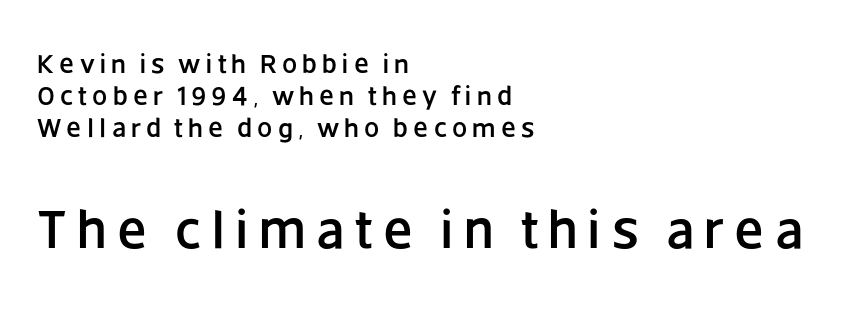
Posture: upright roman. The face used here is a sans, in the tradition of grotesques and geometrics. Which of the two is more prominent by size? The second, at the bottom. Caption: multi-line text, flush left, ragged right. Note the varied advance widths — an 'i' is clearly narrower than an 'm'.
